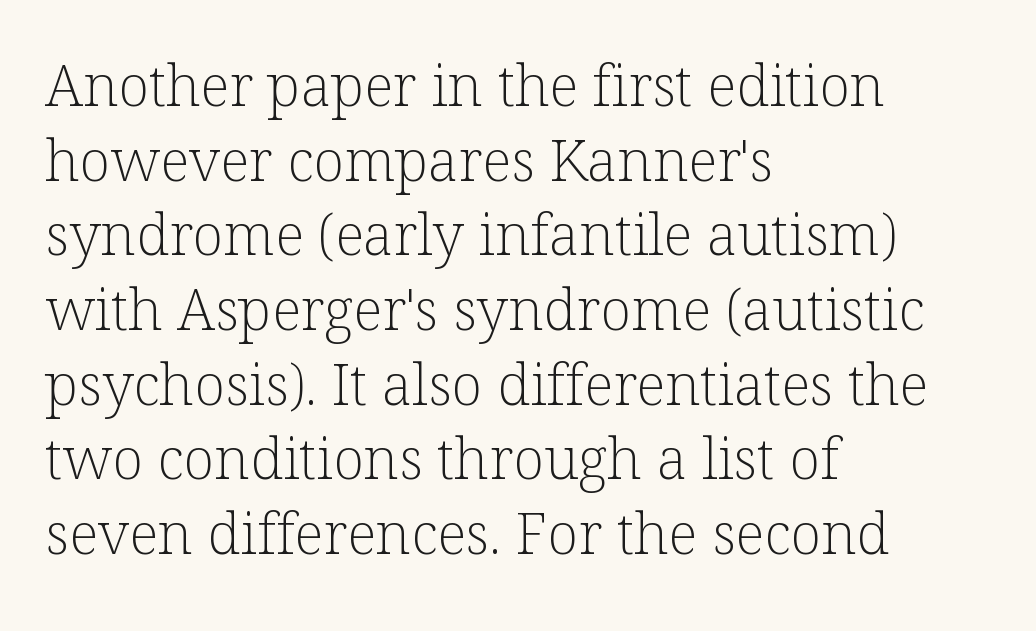
Q: Is the text bold? A: No.
Q: Is the text italic (slanted)? A: No, it is upright.
Q: Is the typeface a serif or a sans-serif typeface? A: Serif.
Q: Is the text underlined? A: No.
Q: How is the paragraph aligned? A: Left-aligned.
Q: Is the spacing between letters normal or unusually wide? A: Normal.
Q: Is the spacing between lines tight, normal or loose? A: Normal.
Q: Width (condensed, normal, or wide)? A: Normal.
Q: Stroke contrast? A: Low.
Q: x-height? A: Medium.
Q: Monospaced? A: No.
